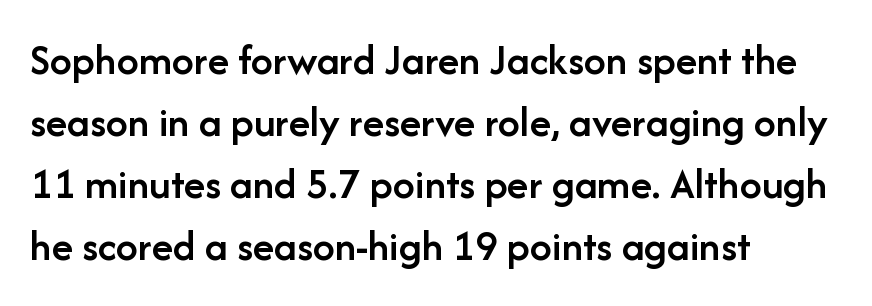
{"serif": "no", "italic": "no", "bold": "semi", "weight": "semibold", "width": "normal", "stroke_contrast": "low", "x_height": "medium", "monospaced": "no", "underline": "no", "align": "left", "line_spacing": "normal", "line_spacing_ratio": 1.41, "letter_spacing": "normal", "letter_spacing_em": 0.0, "glyph_px": 44}
